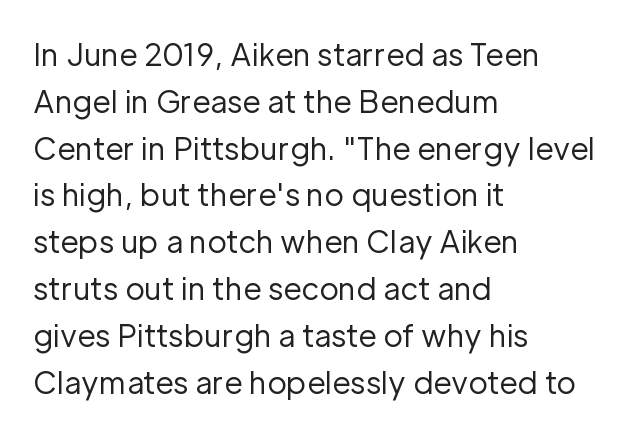
The image shows 30 px regular-weight sans-serif type, upright; set left-aligned, normal line spacing (1.56x), normal letter spacing, not underlined; low stroke contrast and a medium x-height.
